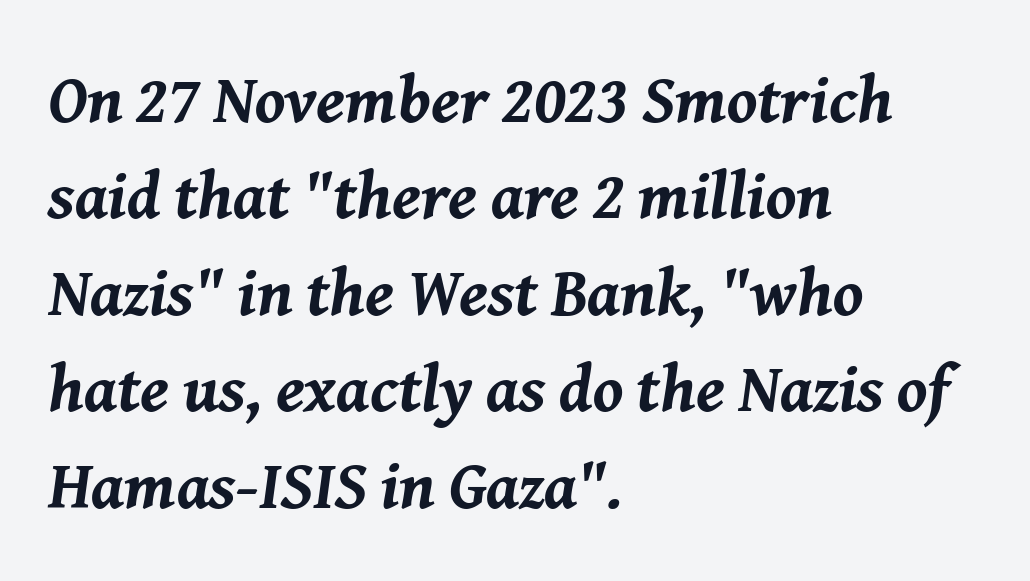
{"italic": "yes", "lean": "right", "slant_degrees": 8, "bold": "yes", "weight": "bold", "width": "normal", "stroke_contrast": "medium", "x_height": "medium", "monospaced": "no", "underline": "no", "align": "left", "line_spacing": "normal", "line_spacing_ratio": 1.44, "letter_spacing": "normal", "letter_spacing_em": 0.0, "glyph_px": 67}
